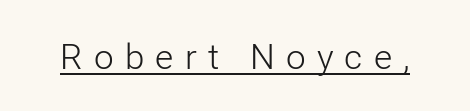
Q: Is the text bold? A: No.
Q: Is the text italic (slanted)? A: No, it is upright.
Q: Is the typeface a serif or a sans-serif typeface? A: Sans-serif.
Q: Is the text underlined? A: Yes.
Q: Is the spacing between letters normal or unusually wide? A: Unusually wide.
Q: Width (condensed, normal, or wide)? A: Normal.
Q: Stroke contrast? A: Low.
Q: x-height? A: Medium.
Q: Monospaced? A: No.
